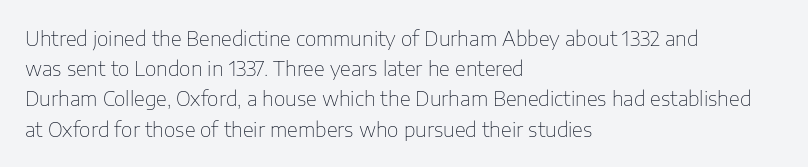
{"italic": "no", "bold": "no", "underline": "no", "align": "left", "line_spacing": "normal", "line_spacing_ratio": 1.51, "letter_spacing": "normal", "letter_spacing_em": 0.0, "glyph_px": 20}
